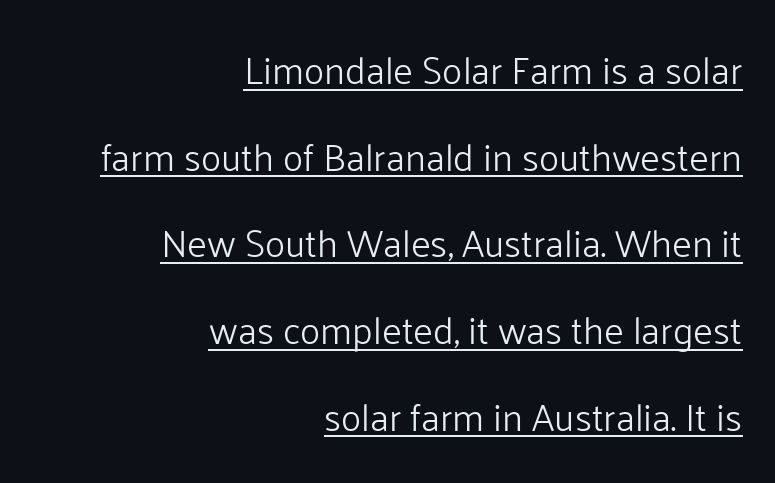
The lettering is marked with a stroke running underneath it. The letters sit at their default tracking, neither squeezed nor spread. The weight tops out at a normal text grade. Nope, no serifs anywhere on these letters. Leftover space on each line is placed entirely before the opening word.
